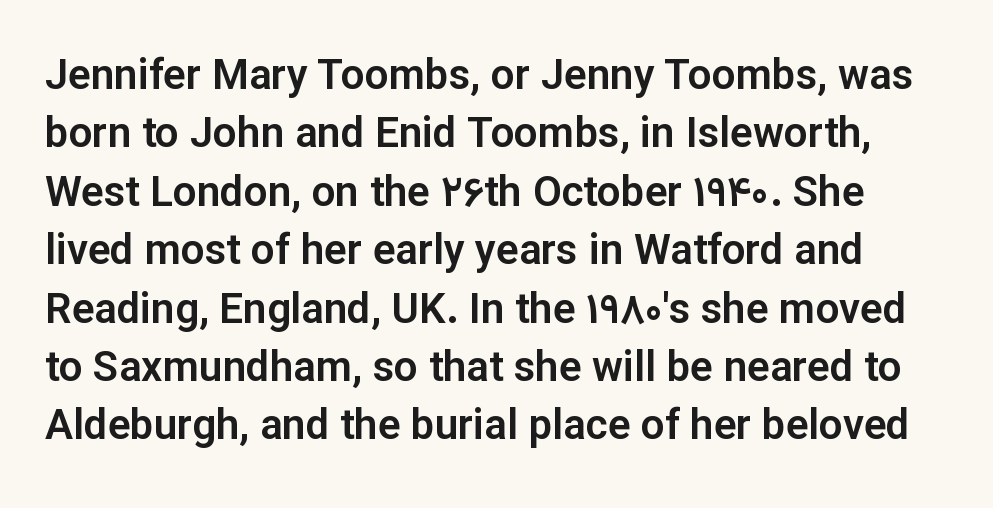
The area under the type is left untouched. The typeface chosen for these lines omits serifs. The designer left line spacing at the default. Varying glyph widths throughout — classic text-font behaviour. The letters stand straight up with perfectly vertical stems. Observe the ordinary spacing: letters are neighbours, not strangers.
